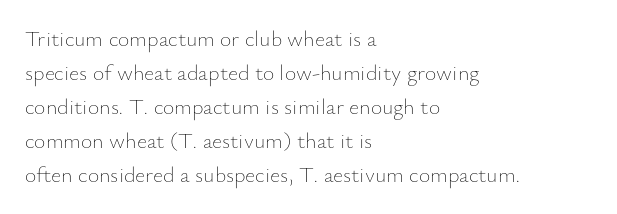
These lines stack with their left ends in a neat column. Any mark beneath the type? The region is blank. Short note: letters normally spaced. The type sits square on the baseline with zero lean.
